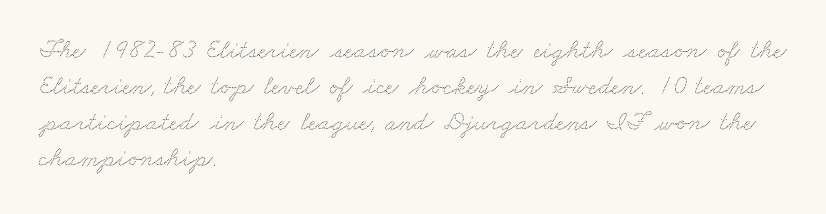
The image shows 27 px text type; set left-aligned, normal line spacing (1.33x), normal letter spacing, not underlined.
